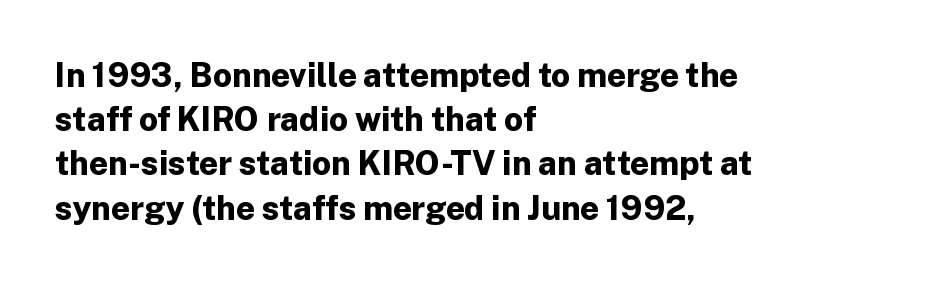
Q: Is the text bold? A: Yes.
Q: Is the text italic (slanted)? A: No, it is upright.
Q: Is the typeface a serif or a sans-serif typeface? A: Sans-serif.
Q: Is the text underlined? A: No.
Q: How is the paragraph aligned? A: Left-aligned.
Q: Is the spacing between letters normal or unusually wide? A: Normal.
Q: Is the spacing between lines tight, normal or loose? A: Normal.
Q: Width (condensed, normal, or wide)? A: Normal.
Q: Stroke contrast? A: Low.
Q: x-height? A: Medium.
Q: Monospaced? A: No.
